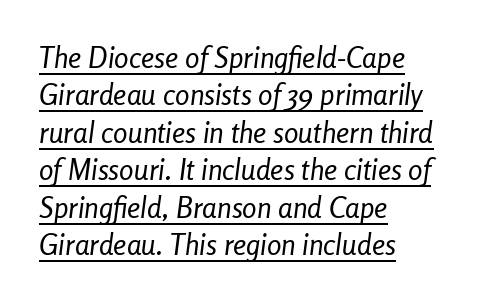
Casual observation: everything's shoved over to the left. Students, observe: this is what conventionally led text looks like. The string is rendered with underlining switched on. It's the slanting kind of type. On a weight scale, this lands at 450 or below.
